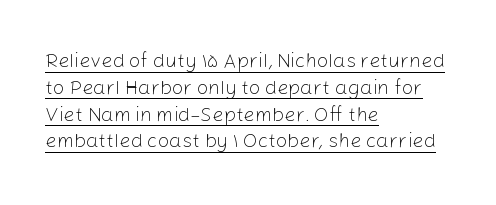
Q: Is the text bold? A: No.
Q: Is the text italic (slanted)? A: No, it is upright.
Q: Is the text underlined? A: Yes.
Q: How is the paragraph aligned? A: Left-aligned.
Q: Is the spacing between letters normal or unusually wide? A: Normal.
Q: Is the spacing between lines tight, normal or loose? A: Normal.
